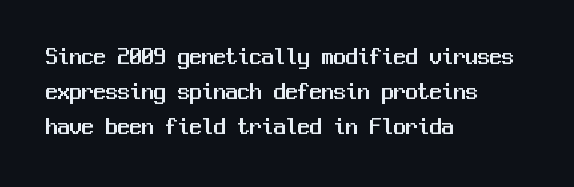
Q: Is the text italic (slanted)? A: No, it is upright.
Q: Is the text underlined? A: No.
Q: How is the paragraph aligned? A: Left-aligned.
Q: Is the spacing between letters normal or unusually wide? A: Normal.
Q: Is the spacing between lines tight, normal or loose? A: Normal.
